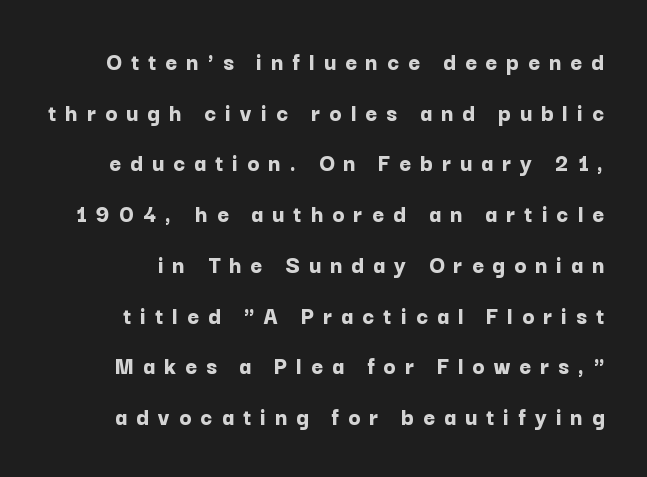
Q: Is the text bold? A: Yes.
Q: Is the text italic (slanted)? A: No, it is upright.
Q: Is the text underlined? A: No.
Q: Is the spacing between letters normal or unusually wide? A: Unusually wide.
Q: Is the spacing between lines tight, normal or loose? A: Loose.
